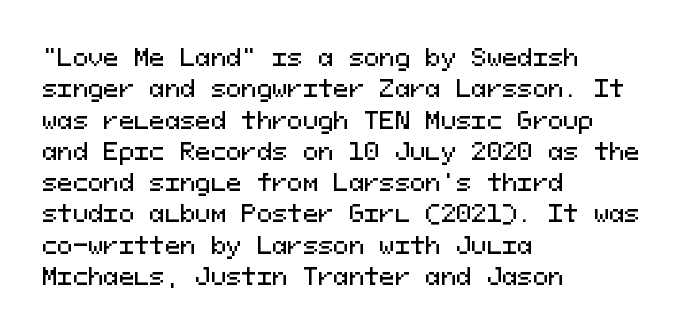
The image shows 23 px text type, upright; set left-aligned, normal line spacing (1.36x), normal letter spacing, not underlined.
